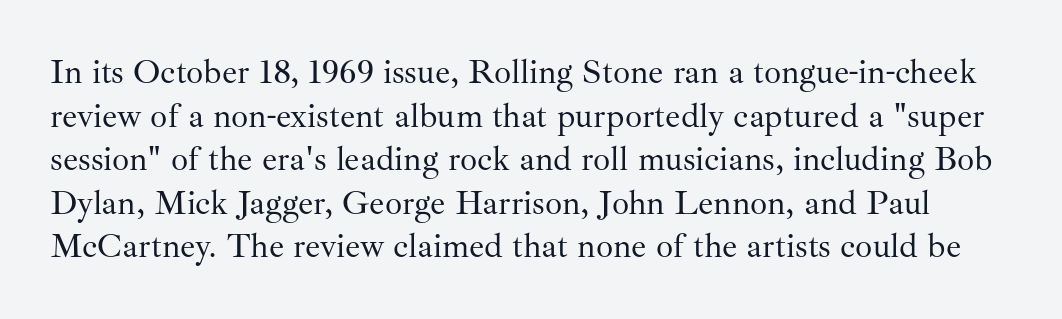
{"serif": "yes", "italic": "no", "bold": "no", "weight": "regular", "width": "normal", "stroke_contrast": "medium", "x_height": "small", "monospaced": "no", "underline": "no", "line_spacing": "normal", "line_spacing_ratio": 1.28, "letter_spacing": "normal", "letter_spacing_em": 0.0, "glyph_px": 34}
